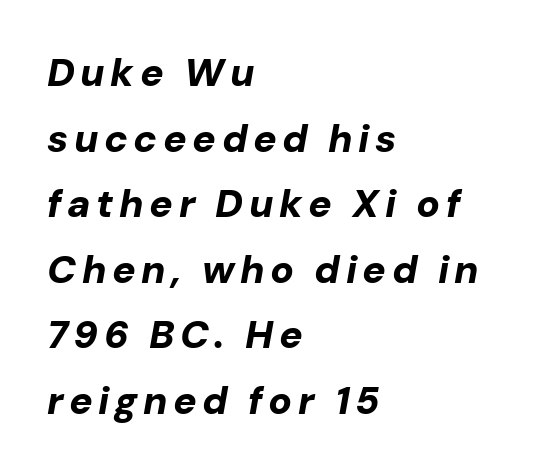
Q: Is the text bold? A: Yes.
Q: Is the text italic (slanted)? A: Yes, it leans right by about 10 degrees.
Q: Is the text underlined? A: No.
Q: How is the paragraph aligned? A: Left-aligned.
Q: Is the spacing between lines tight, normal or loose? A: Normal.
Q: Width (condensed, normal, or wide)? A: Normal.
Q: Stroke contrast? A: Low.
Q: x-height? A: Medium.
Q: Monospaced? A: No.
